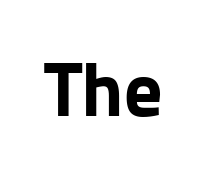
Q: Is the text bold? A: Yes.
Q: Is the text italic (slanted)? A: No, it is upright.
Q: Is the typeface a serif or a sans-serif typeface? A: Sans-serif.
Q: Is the text underlined? A: No.
Q: Is the spacing between letters normal or unusually wide? A: Normal.
Q: Width (condensed, normal, or wide)? A: Normal.
Q: Stroke contrast? A: Low.
Q: x-height? A: Medium.
Q: Monospaced? A: No.
